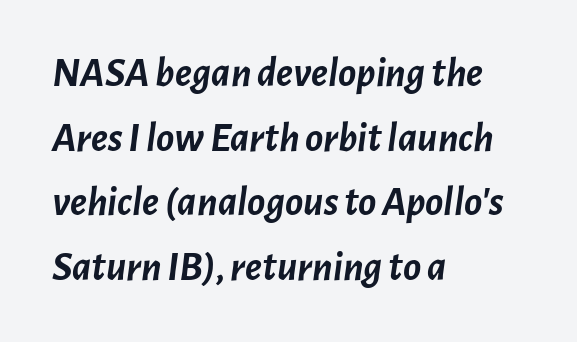
{"italic": "yes", "lean": "right", "slant_degrees": 7, "bold": "yes", "weight": "semibold", "width": "normal", "stroke_contrast": "low", "x_height": "medium", "monospaced": "no", "underline": "no", "align": "left", "line_spacing": "normal", "line_spacing_ratio": 1.54, "letter_spacing": "normal", "letter_spacing_em": 0.0, "glyph_px": 42}
